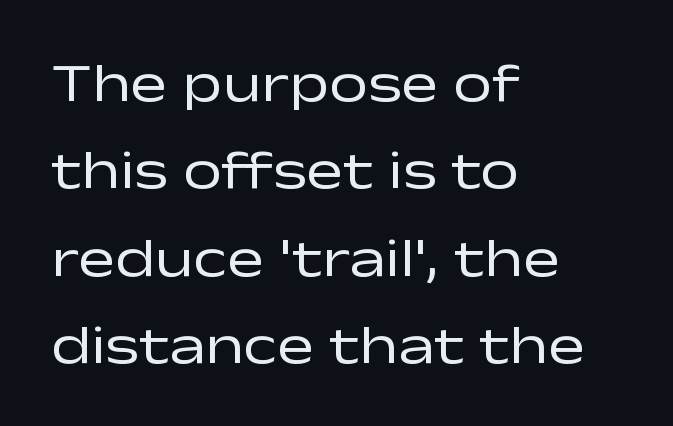
These lines keep a tight, regular rhythm from letter to letter. Baseline-to-baseline distance is the conventional proportion of letter height. Which margin do the lines hug? The left one — the right edge is uneven. These lines are rendered in a variable-pitch font. Letterform terminals end flat and unadorned throughout the passage. Caption: face not bold, strokes unweighted.
